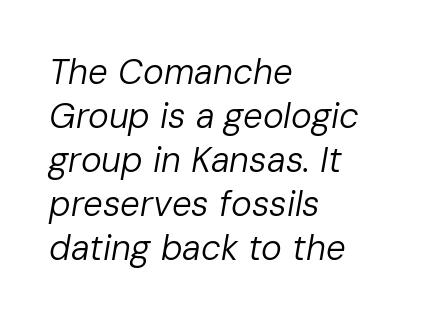
The image shows 35 px regular-weight type, italic (leaning right); set left-aligned, normal line spacing (1.26x), normal letter spacing, not underlined; low stroke contrast and a medium x-height.
